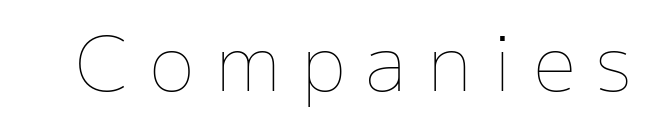
{"italic": "no", "bold": "no", "weight": "thin", "width": "normal", "stroke_contrast": "low", "x_height": "medium", "monospaced": "no", "underline": "no", "letter_spacing": "wide", "letter_spacing_em": 0.28, "glyph_px": 75}
